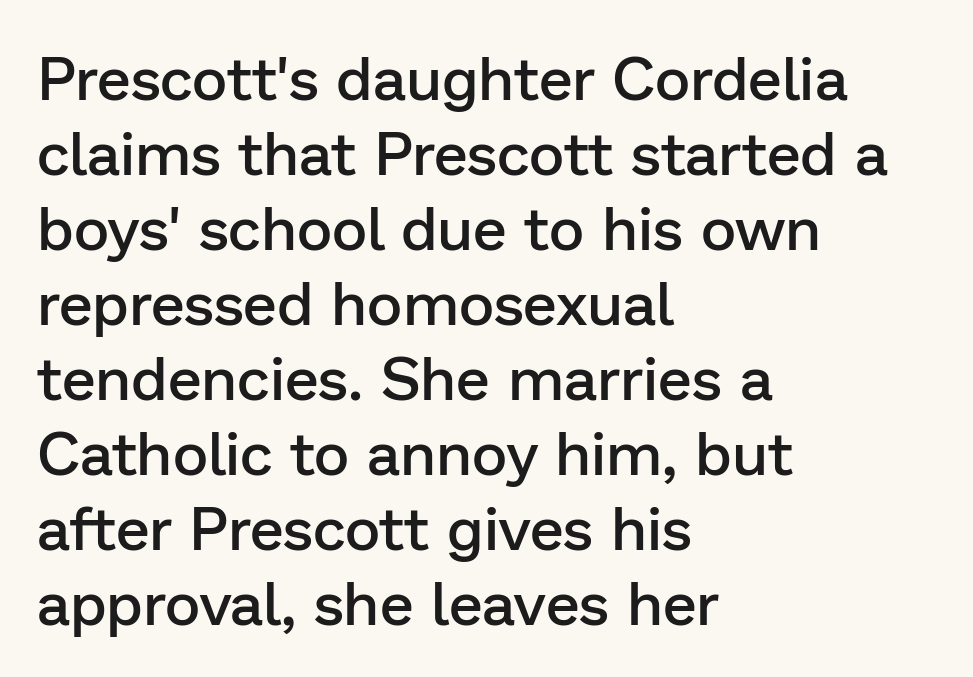
This is sans-serif lettering, the kind often seen on screens and signage. Type without underlining. The rendering keeps characters at their native spacing. This sample has the flowing, uneven cadence of proportional lettering. The strokes are fattened partway — semibold, not bold.
